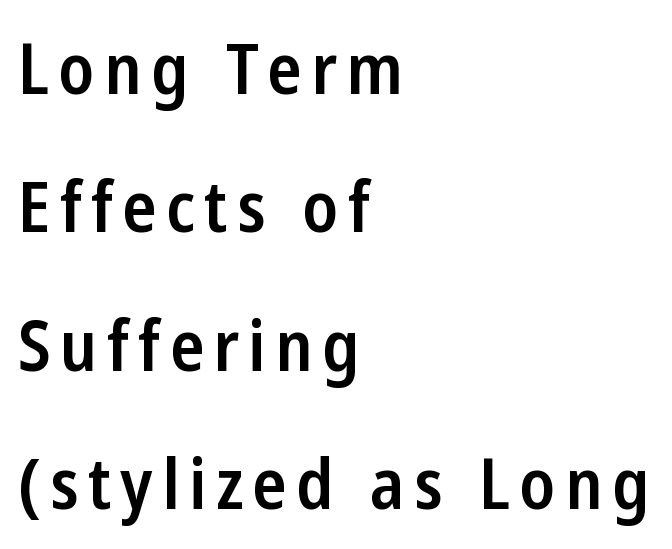
Q: Is the text bold? A: Semi-bold.
Q: Is the text italic (slanted)? A: No, it is upright.
Q: Is the typeface a serif or a sans-serif typeface? A: Sans-serif.
Q: Is the text underlined? A: No.
Q: How is the paragraph aligned? A: Left-aligned.
Q: Is the spacing between lines tight, normal or loose? A: Loose.
Q: Width (condensed, normal, or wide)? A: Condensed.
Q: Stroke contrast? A: Low.
Q: x-height? A: Medium.
Q: Monospaced? A: No.
